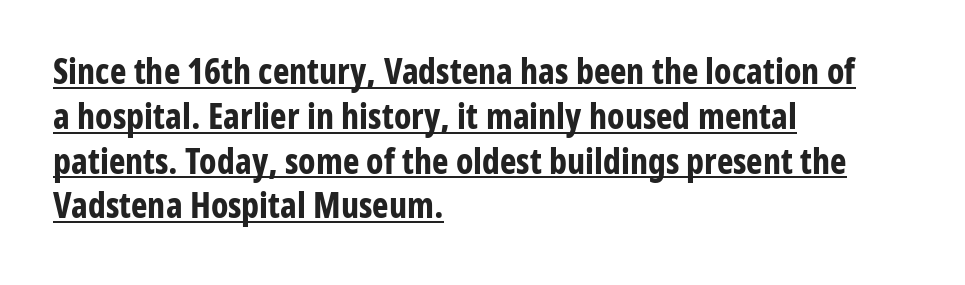
The glyphs are accompanied by a horizontal stroke just below them. Reading down the column, the eye jumps a familiar distance to each next line. Note the varied advance widths — an 'i' is clearly narrower than an 'm'. A student would call this left alignment; a typographer would say flush left, rag right.
